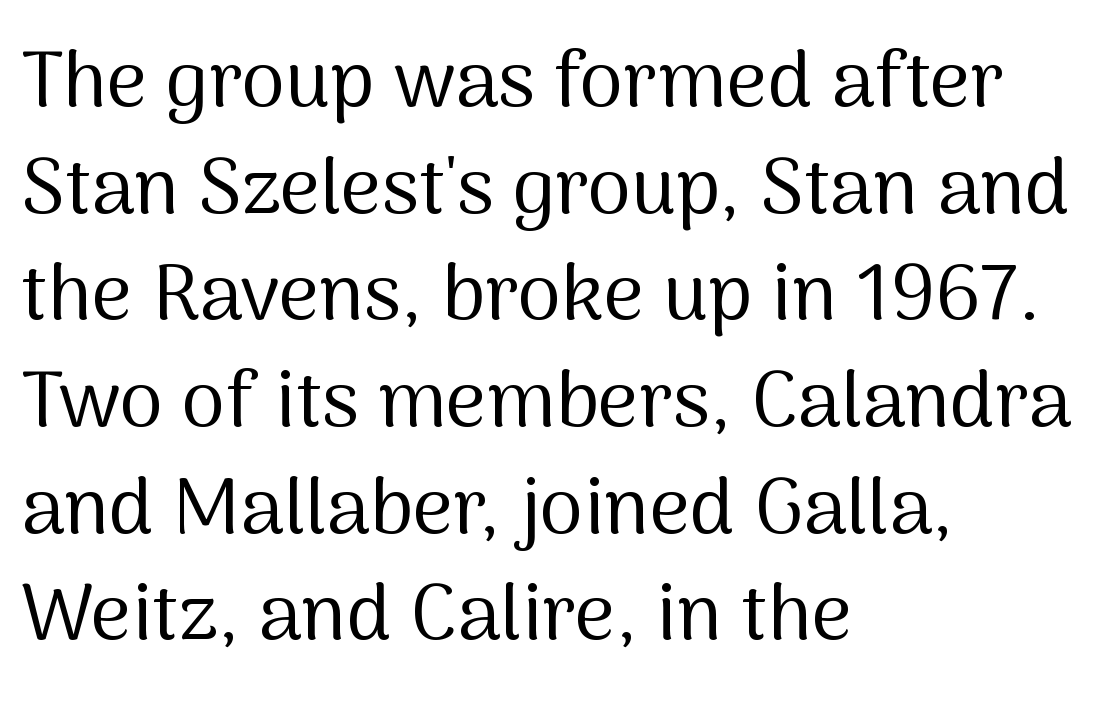
Q: Is the text bold? A: No.
Q: Is the text italic (slanted)? A: No, it is upright.
Q: Is the typeface a serif or a sans-serif typeface? A: Sans-serif.
Q: Is the text underlined? A: No.
Q: How is the paragraph aligned? A: Left-aligned.
Q: Is the spacing between letters normal or unusually wide? A: Normal.
Q: Is the spacing between lines tight, normal or loose? A: Normal.
Q: Width (condensed, normal, or wide)? A: Normal.
Q: Stroke contrast? A: Medium.
Q: x-height? A: Medium.
Q: Monospaced? A: No.
